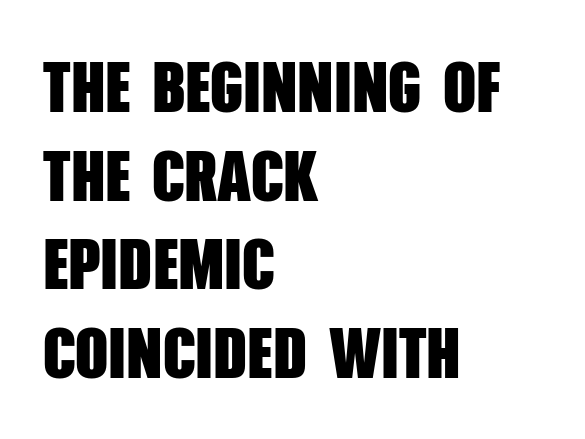
{"serif": "no", "bold": "yes", "weight": "heavy", "width": "condensed", "stroke_contrast": "low", "x_height": "large", "monospaced": "no", "underline": "no", "align": "left", "line_spacing_ratio": 1.23, "letter_spacing": "normal", "letter_spacing_em": 0.0, "glyph_px": 72}
